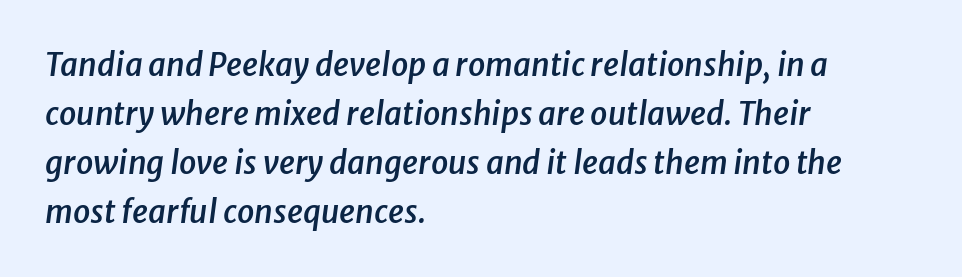
The image shows 31 px semibold type, italic (leaning right); set left-aligned, normal line spacing (1.58x), normal letter spacing, not underlined; low stroke contrast and a medium x-height.
